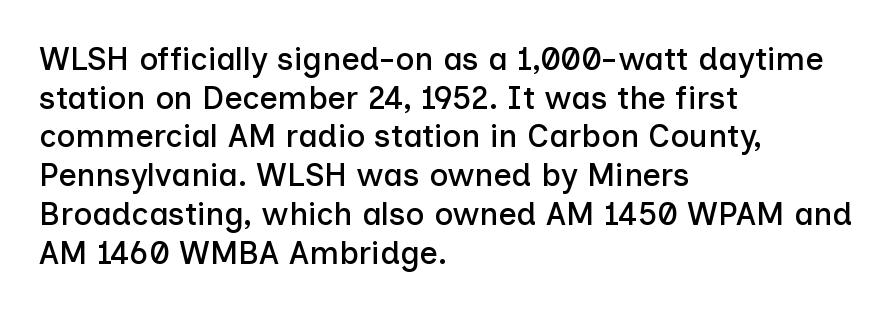
The image shows 32 px sans-serif type, upright; set left-aligned, line spacing 1.21x, normal letter spacing, not underlined; low stroke contrast and a medium x-height.
